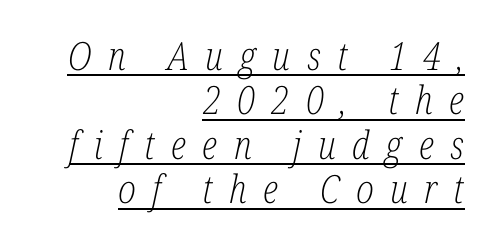
The image shows 39 px light, condensed serif type, italic (leaning right); set right-aligned, tight line spacing (1.14x), unusually wide letter spacing (+0.42 em), underlined; low stroke contrast and a medium x-height.
